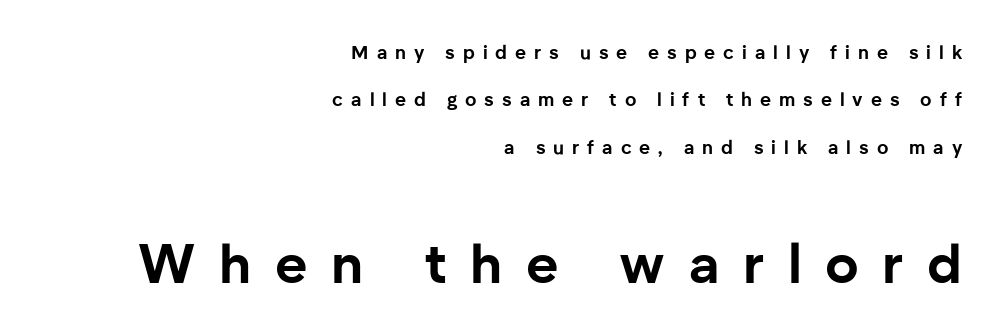
{"serif": "no", "italic": "no", "bold": "yes", "weight": "bold", "width": "normal", "stroke_contrast": "low", "x_height": "medium", "monospaced": "no", "underline": "no", "align": "right", "line_spacing": "loose", "line_spacing_ratio": 2.5, "letter_spacing": "wide", "letter_spacing_em": 0.42, "larger_block": "second", "size_ratio": 2.95, "glyph_px": 56}
